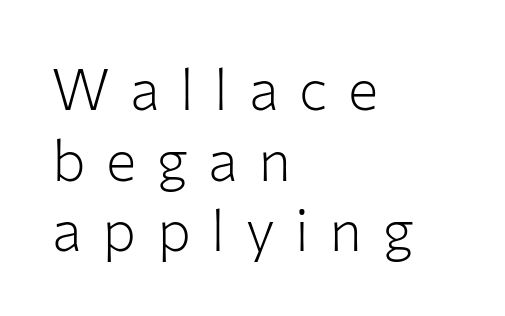
{"serif": "no", "italic": "no", "bold": "no", "weight": "light", "width": "normal", "stroke_contrast": "low", "x_height": "medium", "monospaced": "no", "underline": "no", "align": "left", "line_spacing_ratio": 1.24, "letter_spacing": "wide", "letter_spacing_em": 0.36, "glyph_px": 57}
